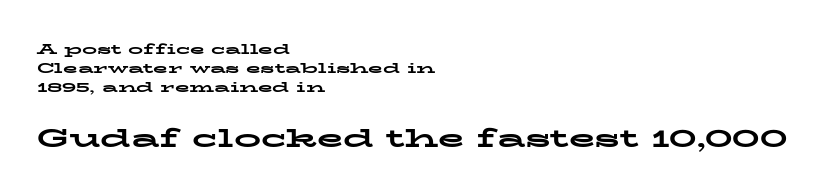
Letter spacing: default. Is there any slant? The stems are plumb. Plain, unruled lines of type. The typesetter chose a ragged-right arrangement here. A full-strength bold gives these letters their thick strokes.
